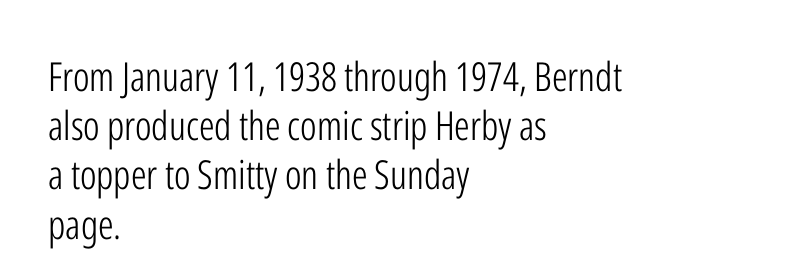
Q: Is the text bold? A: No.
Q: Is the text italic (slanted)? A: No, it is upright.
Q: Is the typeface a serif or a sans-serif typeface? A: Sans-serif.
Q: Is the text underlined? A: No.
Q: How is the paragraph aligned? A: Left-aligned.
Q: Is the spacing between letters normal or unusually wide? A: Normal.
Q: Width (condensed, normal, or wide)? A: Condensed.
Q: Stroke contrast? A: Low.
Q: x-height? A: Medium.
Q: Monospaced? A: No.
